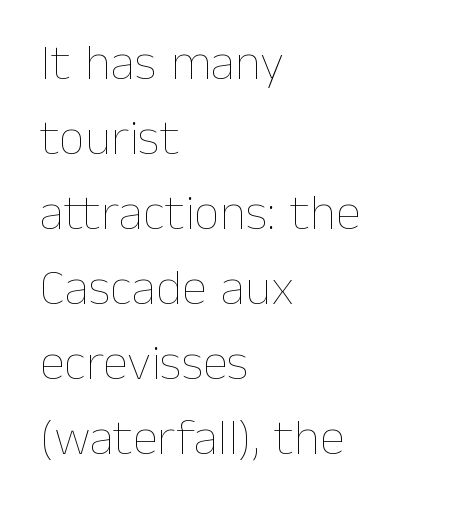
The image shows 51 px thin type, upright; set left-aligned, normal line spacing (1.47x), normal letter spacing, not underlined; low stroke contrast and a medium x-height.
